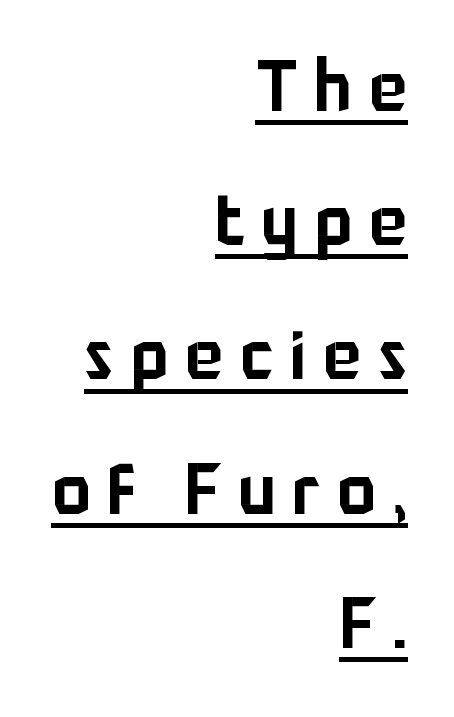
{"serif": "no", "italic": "no", "width": "normal", "stroke_contrast": "low", "x_height": "medium", "monospaced": "no", "underline": "yes", "align": "right", "line_spacing_ratio": 1.89, "letter_spacing": "wide", "letter_spacing_em": 0.24, "glyph_px": 71}
